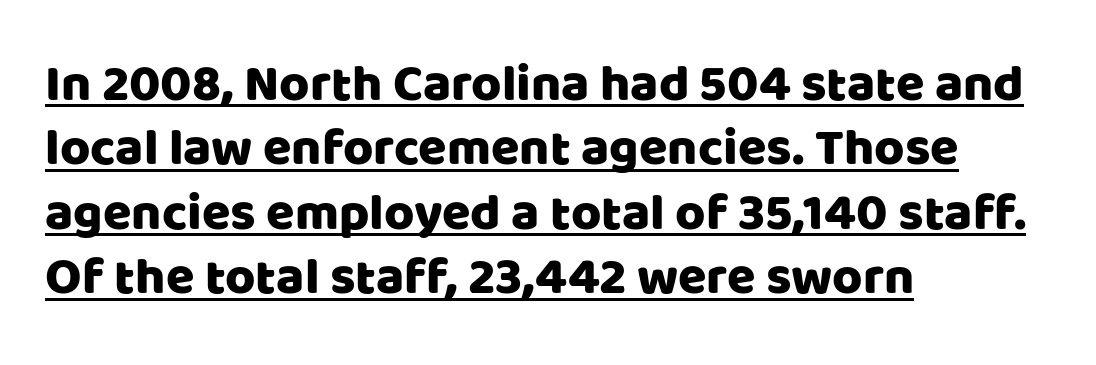
The image shows 52 px sans-serif type, upright; set left-aligned, line spacing 1.24x, normal letter spacing, underlined; low stroke contrast and a large x-height.
